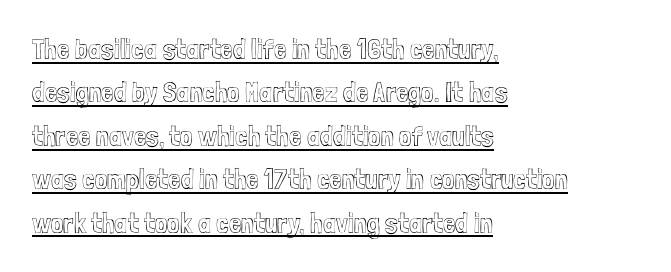
Casual observation: everything's shoved over to the left. A typesetter would call this proportional, since set widths differ per character. Emphasis is given by a line drawn under the lettering. The line-height multiplier appears to be the usual default. These lines were composed using upright roman letters.
